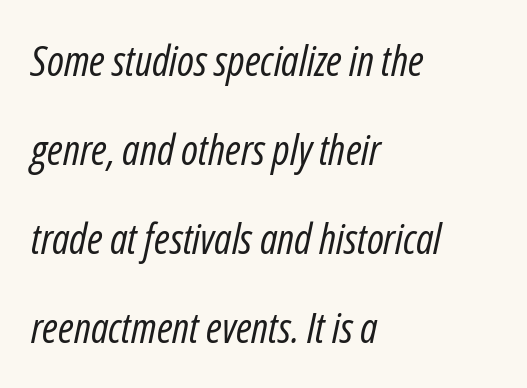
Q: Is the text bold? A: No.
Q: Is the text italic (slanted)? A: Yes, it leans right by about 12 degrees.
Q: Is the text underlined? A: No.
Q: How is the paragraph aligned? A: Left-aligned.
Q: Is the spacing between letters normal or unusually wide? A: Normal.
Q: Is the spacing between lines tight, normal or loose? A: Loose.
Q: Width (condensed, normal, or wide)? A: Condensed.
Q: Stroke contrast? A: Low.
Q: x-height? A: Medium.
Q: Monospaced? A: No.
